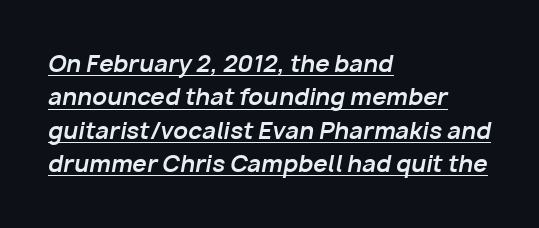
Each glyph is drawn with heavy, bold strokes. A continuous stroke trails under the words, as in a hyperlink. Does extra space separate the letters? No, they use regular spacing. Reading down the block, your eye returns to a fixed left position each line. The glyphs look as if they've been sheared to an angle.
